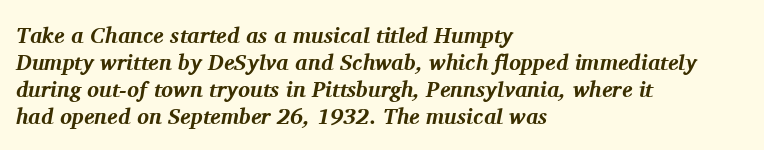
The type is set solid horizontally, with unmodified tracking. A typesetter would mark this as italic. The passage shown is emphatically bold. The text block is weighted toward the left margin, trailing off unevenly rightward.
